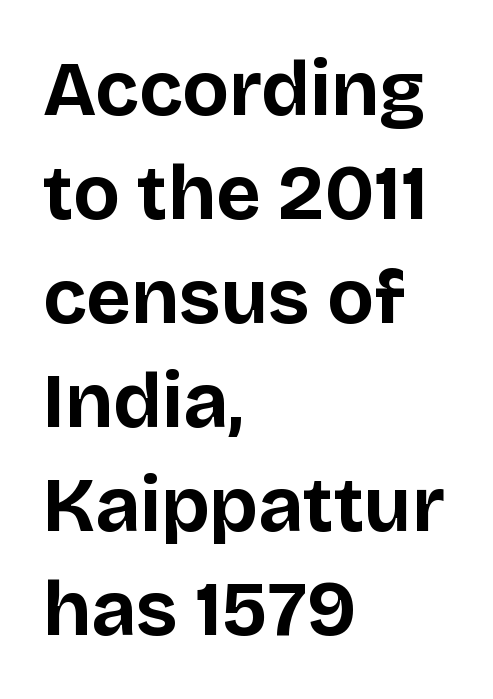
The image shows 77 px bold sans-serif type, upright; set left-aligned, normal line spacing (1.35x), normal letter spacing, not underlined; low stroke contrast and a large x-height.
